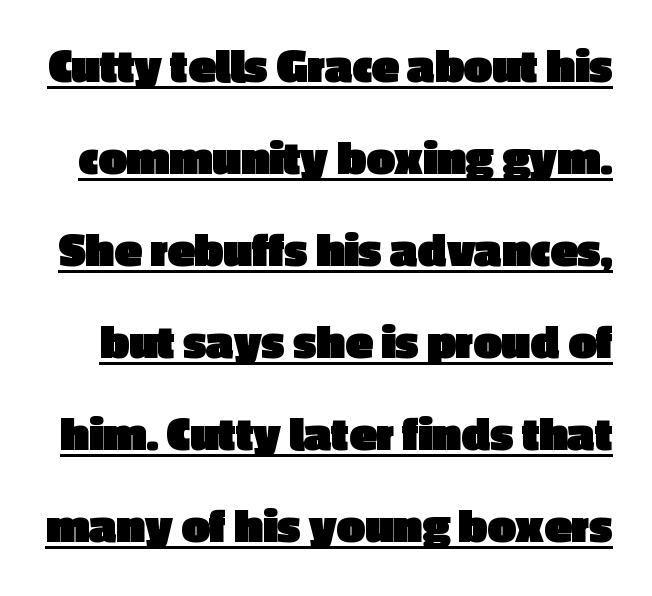
The image shows 50 px heavy sans-serif type, upright; set line spacing 1.84x, normal letter spacing, underlined; a medium x-height.
